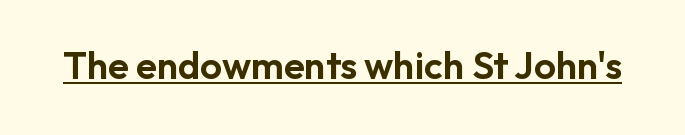
The image shows 38 px sans-serif type, upright; set normal letter spacing, underlined; low stroke contrast and a medium x-height.
